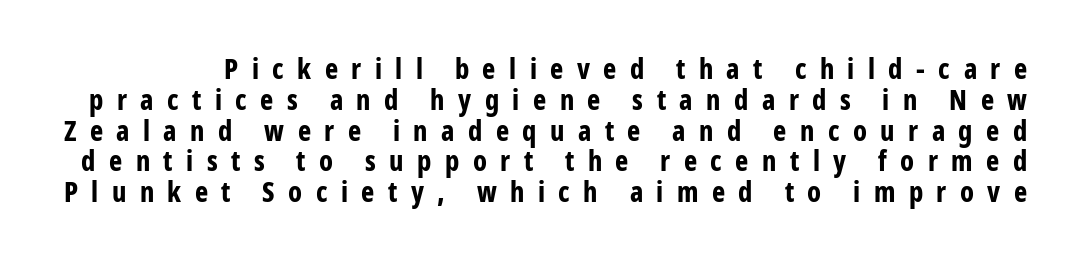
These lines were composed using upright roman letters. A typesetter would label this face a sans. What stands out about the letter spacing? Its width — letters are far apart. Students, observe: this is what under-led, compact text looks like. This is heavy type, rendered in bold. Do the characters align in a grid? No, the font is proportional.
